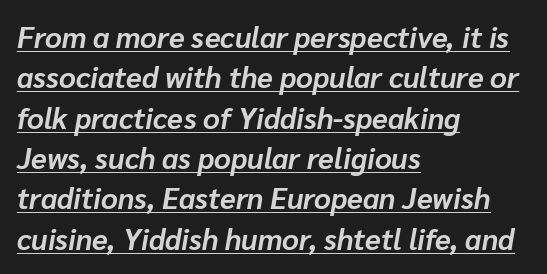
{"italic": "yes", "lean": "right", "slant_degrees": 10, "bold": "yes", "weight": "bold", "width": "normal", "stroke_contrast": "low", "x_height": "medium", "monospaced": "no", "underline": "yes", "align": "left", "line_spacing": "normal", "line_spacing_ratio": 1.39, "letter_spacing": "normal", "letter_spacing_em": 0.0, "glyph_px": 29}
